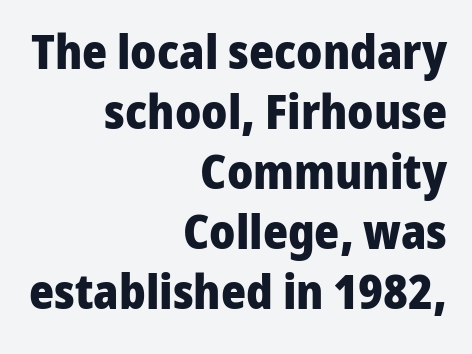
The image shows 48 px heavy sans-serif type, upright; set right-aligned, normal line spacing (1.25x), normal letter spacing, not underlined; low stroke contrast and a medium x-height.
